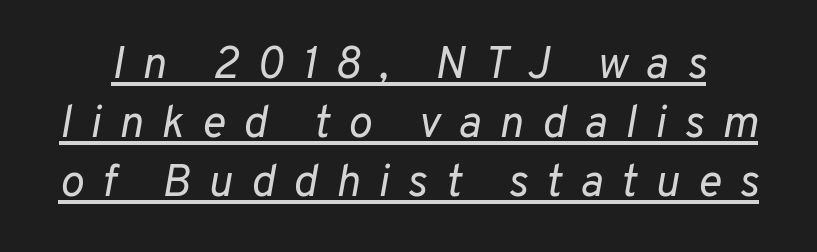
The image shows 45 px regular-weight type, italic (leaning right); set normal line spacing (1.31x), unusually wide letter spacing (+0.4 em), underlined; low stroke contrast and a medium x-height.
